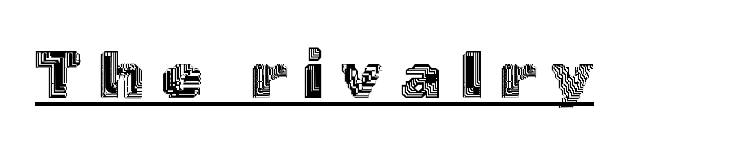
Q: Is the text italic (slanted)? A: No, it is upright.
Q: Is the text underlined? A: Yes.
Q: Is the spacing between letters normal or unusually wide? A: Unusually wide.
Q: Width (condensed, normal, or wide)? A: Normal.
Q: x-height? A: Medium.
Q: Monospaced? A: No.
